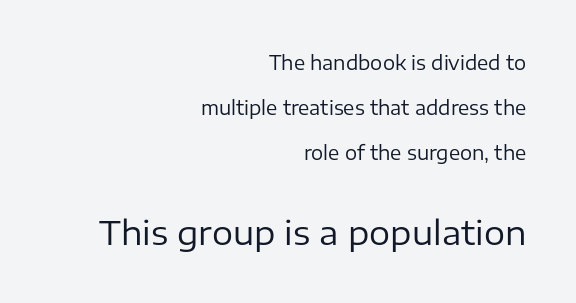
Q: Is the text bold? A: No.
Q: Is the text italic (slanted)? A: No, it is upright.
Q: Is the typeface a serif or a sans-serif typeface? A: Sans-serif.
Q: Is the text underlined? A: No.
Q: How is the paragraph aligned? A: Right-aligned.
Q: Is the spacing between letters normal or unusually wide? A: Normal.
Q: Is the spacing between lines tight, normal or loose? A: Loose.
Q: Which block of text is set in a larger size, the first (top) or the second (bottom)? A: The second (bottom) one.
Q: Width (condensed, normal, or wide)? A: Normal.
Q: Stroke contrast? A: Low.
Q: x-height? A: Medium.
Q: Monospaced? A: No.
